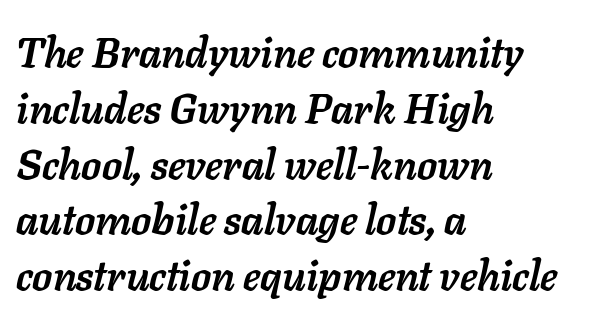
The image shows 41 px semibold type, italic (leaning right); set left-aligned, normal line spacing (1.36x), normal letter spacing, not underlined; low stroke contrast and a medium x-height.
